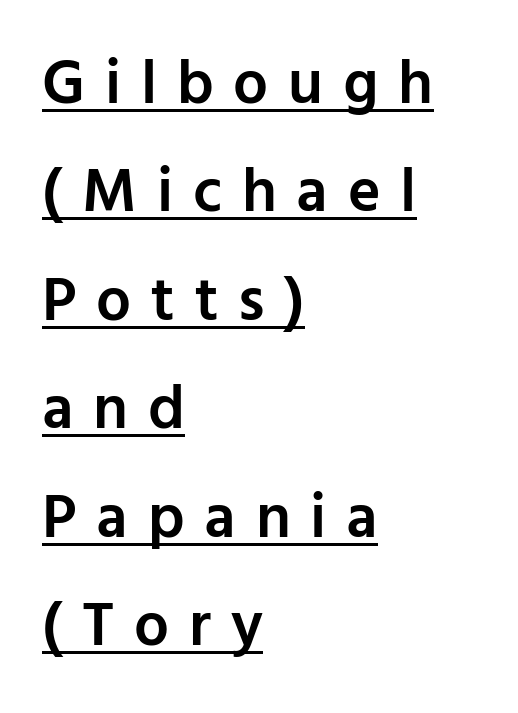
The image shows 62 px semibold sans-serif type, upright; set left-aligned, line spacing 1.75x, unusually wide letter spacing (+0.32 em), underlined; low stroke contrast and a medium x-height.
